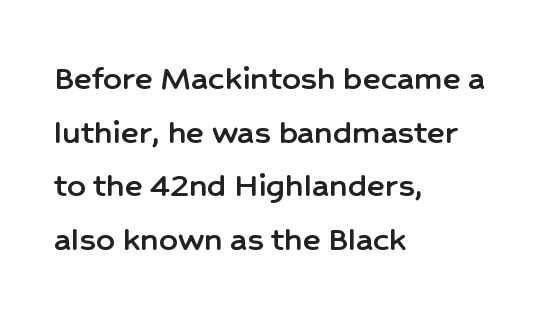
Honestly, the row spacing looks completely unremarkable. These lines are rendered in a variable-pitch font. Nope, not italic — everything's standing straight. Caption: standard tracking, unaltered. Compared with a centered layout, this one pins lines to the left instead. The glyphs in this specimen are sans serif.
